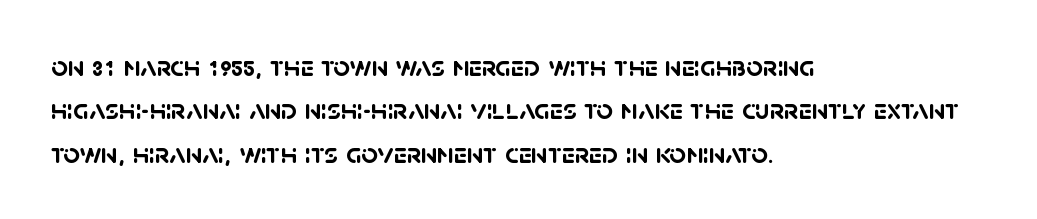
Q: Is the text bold? A: Yes.
Q: Is the typeface a serif or a sans-serif typeface? A: Sans-serif.
Q: Is the text underlined? A: No.
Q: How is the paragraph aligned? A: Left-aligned.
Q: Is the spacing between letters normal or unusually wide? A: Normal.
Q: Is the spacing between lines tight, normal or loose? A: Normal.
Q: Width (condensed, normal, or wide)? A: Normal.
Q: Stroke contrast? A: Low.
Q: x-height? A: Large.
Q: Monospaced? A: No.
